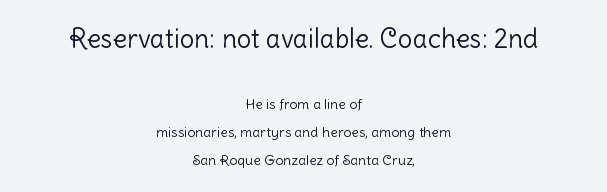
Each new line begins a long way beneath the previous one. Which chunk is bigger? The first one — the top block dwarfs the bottom. The baseline area is clear. The specimen reads as upright at a glance. Notice how the passage keeps no hard edge, just a central spine.
